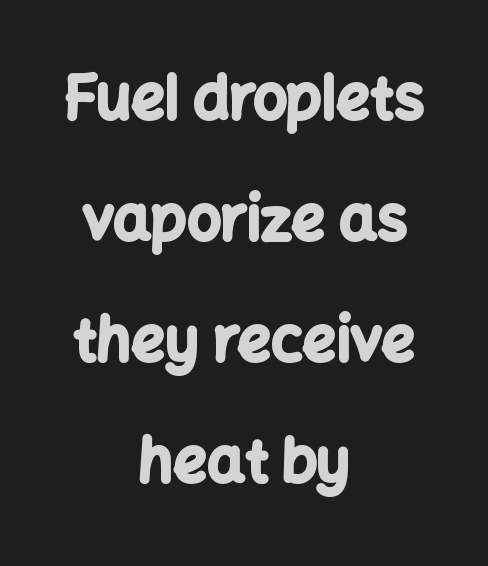
What stands out about the letter spacing? Nothing — it is the standard amount. Rule under the text: the space is simply empty. The text was rendered using a sans face with plain stroke endings. Think of a printed novel: that variable character pitch is what you see here. Is there much room between lines? Yes — plenty of vertical air separates them.
